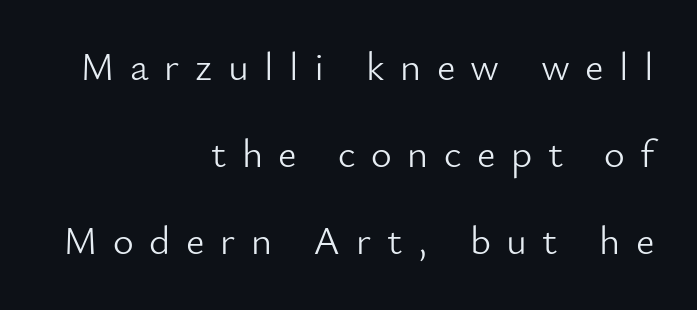
Q: Is the text bold? A: No.
Q: Is the text italic (slanted)? A: No, it is upright.
Q: Is the typeface a serif or a sans-serif typeface? A: Sans-serif.
Q: Is the text underlined? A: No.
Q: How is the paragraph aligned? A: Right-aligned.
Q: Is the spacing between letters normal or unusually wide? A: Unusually wide.
Q: Is the spacing between lines tight, normal or loose? A: Loose.
Q: Width (condensed, normal, or wide)? A: Normal.
Q: Stroke contrast? A: Low.
Q: x-height? A: Small.
Q: Monospaced? A: No.
